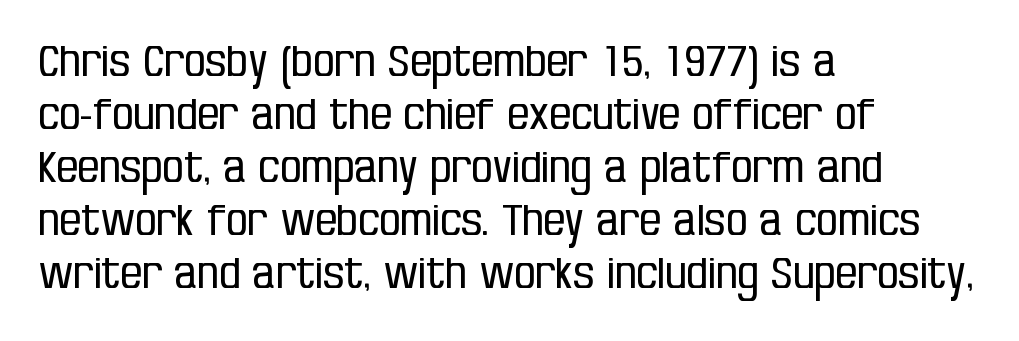
{"serif": "no", "italic": "no", "bold": "no", "weight": "regular", "width": "condensed", "stroke_contrast": "low", "x_height": "large", "monospaced": "no", "underline": "no", "align": "left", "line_spacing_ratio": 1.23, "letter_spacing": "normal", "letter_spacing_em": 0.0, "glyph_px": 43}
